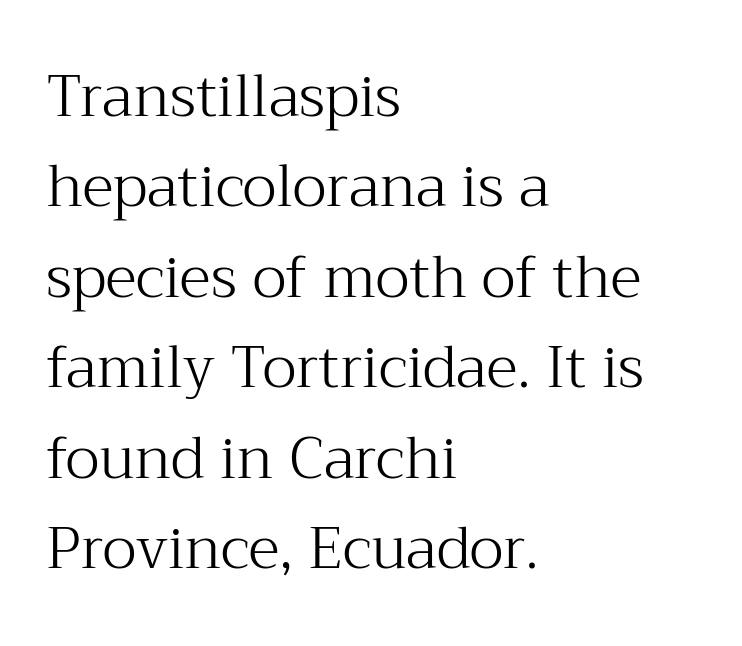
Q: Is the text bold? A: No.
Q: Is the text italic (slanted)? A: No, it is upright.
Q: Is the typeface a serif or a sans-serif typeface? A: Serif.
Q: Is the text underlined? A: No.
Q: How is the paragraph aligned? A: Left-aligned.
Q: Is the spacing between letters normal or unusually wide? A: Normal.
Q: Is the spacing between lines tight, normal or loose? A: Normal.
Q: Width (condensed, normal, or wide)? A: Normal.
Q: Stroke contrast? A: Medium.
Q: x-height? A: Medium.
Q: Monospaced? A: No.
